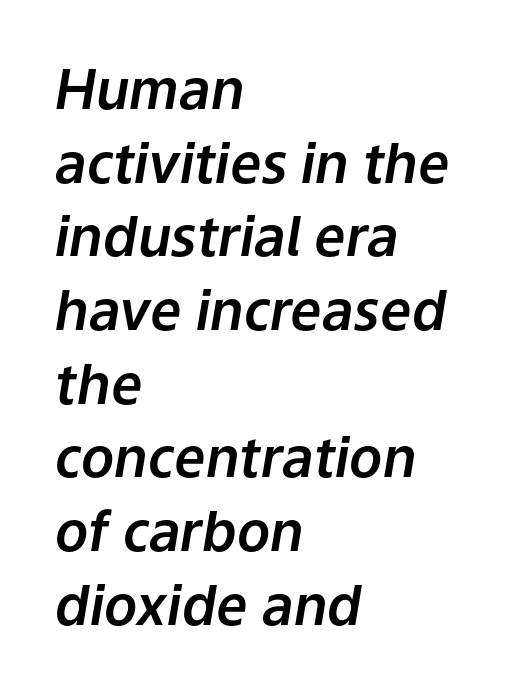
Q: Is the text italic (slanted)? A: Yes, it leans right by about 9 degrees.
Q: Is the text underlined? A: No.
Q: How is the paragraph aligned? A: Left-aligned.
Q: Is the spacing between letters normal or unusually wide? A: Normal.
Q: Is the spacing between lines tight, normal or loose? A: Normal.
Q: Width (condensed, normal, or wide)? A: Normal.
Q: Stroke contrast? A: Low.
Q: x-height? A: Medium.
Q: Monospaced? A: No.
